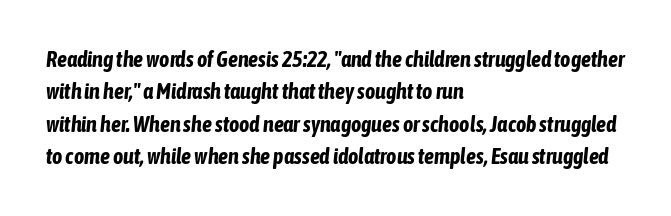
The foot of each line stays bare and open. The type is set solid horizontally, with unmodified tracking. Leftover space on each line is placed entirely after the last word. The face used here has the dense, thick strokes of a bold. The glyphs look as if they've been sheared to an angle. This sample keeps an unexceptional amount of space between lines.
